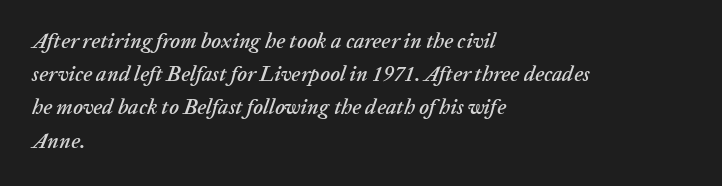
Q: Is the text italic (slanted)? A: Yes, it leans right by about 20 degrees.
Q: Is the text underlined? A: No.
Q: How is the paragraph aligned? A: Left-aligned.
Q: Is the spacing between letters normal or unusually wide? A: Normal.
Q: Is the spacing between lines tight, normal or loose? A: Normal.
